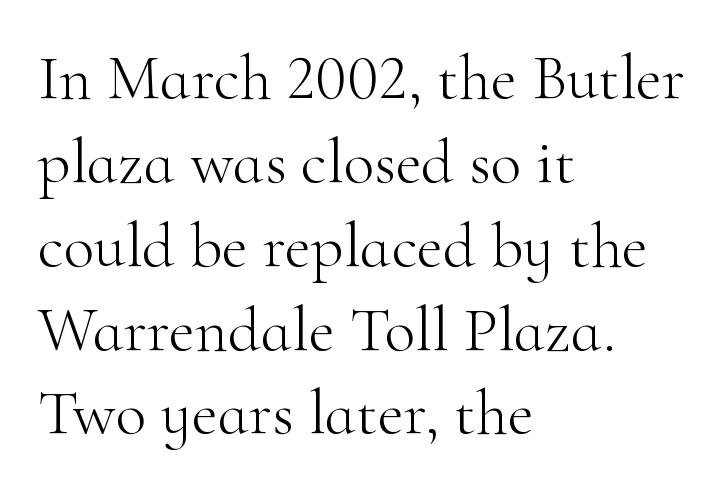
{"serif": "yes", "italic": "no", "bold": "no", "weight": "light", "width": "normal", "stroke_contrast": "high", "x_height": "small", "monospaced": "no", "underline": "no", "align": "left", "line_spacing": "normal", "line_spacing_ratio": 1.31, "letter_spacing": "normal", "letter_spacing_em": 0.0, "glyph_px": 64}
